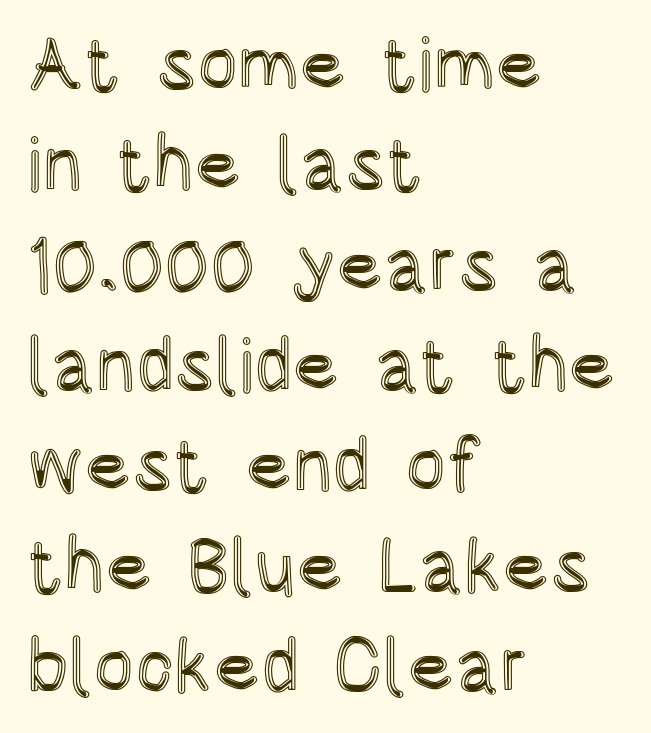
Q: Is the text italic (slanted)? A: No, it is upright.
Q: Is the text underlined? A: No.
Q: How is the paragraph aligned? A: Left-aligned.
Q: Is the spacing between letters normal or unusually wide? A: Normal.
Q: Is the spacing between lines tight, normal or loose? A: Normal.
Q: Width (condensed, normal, or wide)? A: Condensed.
Q: x-height? A: Large.
Q: Monospaced? A: No.
